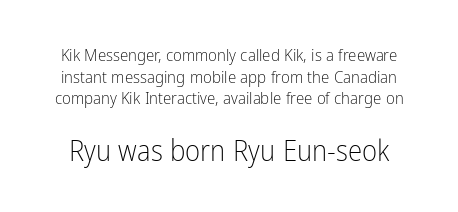
This is the regular roman posture of the typeface. The words here are not underlined. Baseline-to-baseline distance is the conventional proportion of letter height. The letters carry no serifs — their stems end cleanly without finishing strokes. Stroke thickness stays within the range of a standard reading face or lighter.
